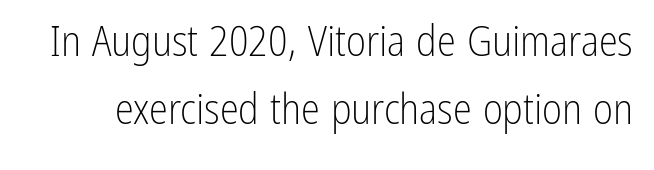
{"serif": "no", "italic": "no", "bold": "no", "weight": "light", "width": "condensed", "stroke_contrast": "low", "x_height": "medium", "monospaced": "no", "underline": "no", "line_spacing": "normal", "line_spacing_ratio": 1.59, "letter_spacing": "normal", "letter_spacing_em": 0.0, "glyph_px": 43}
